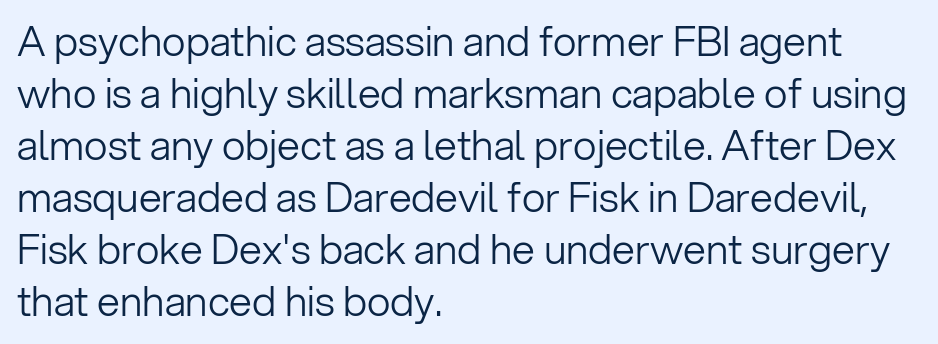
A light-to-regular cut is what we see here. Regular leading. Notice how the stems are strictly vertical — no italics here. This rendering leaves character spacing at its baseline value. Lines of text with bare space underneath. The passage shown is typeset with a sans-serif family.
